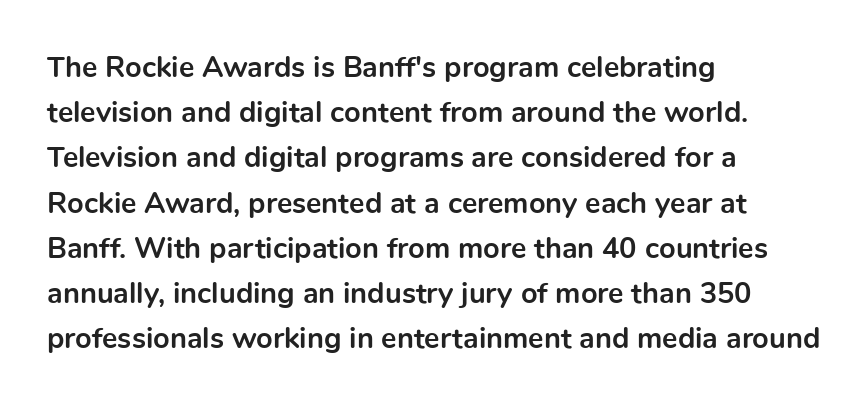
Q: Is the text bold? A: Yes.
Q: Is the text italic (slanted)? A: No, it is upright.
Q: Is the typeface a serif or a sans-serif typeface? A: Sans-serif.
Q: Is the text underlined? A: No.
Q: How is the paragraph aligned? A: Left-aligned.
Q: Is the spacing between letters normal or unusually wide? A: Normal.
Q: Is the spacing between lines tight, normal or loose? A: Normal.
Q: Width (condensed, normal, or wide)? A: Normal.
Q: x-height? A: Medium.
Q: Monospaced? A: No.
